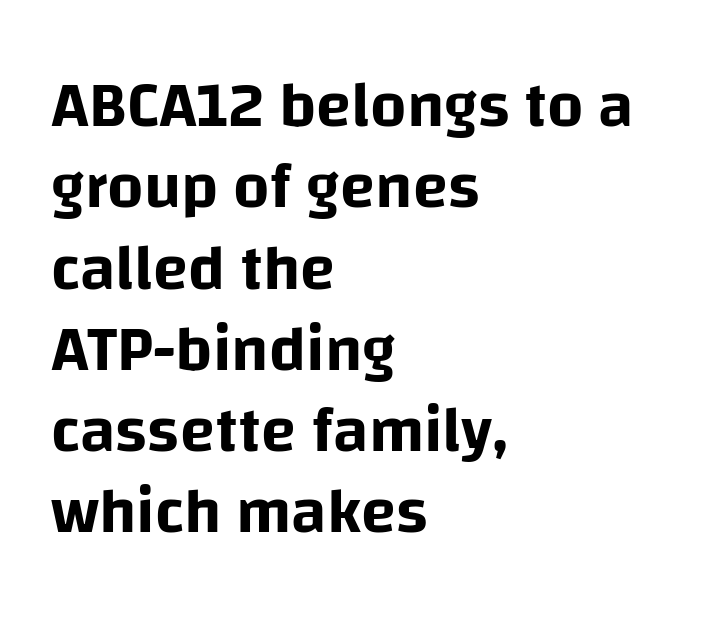
The image shows 64 px sans-serif type, upright; set left-aligned, normal line spacing (1.27x), normal letter spacing, not underlined; low stroke contrast and a large x-height.
